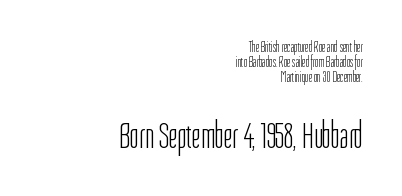
{"serif": "no", "italic": "no", "bold": "no", "weight": "light", "width": "condensed", "stroke_contrast": "low", "x_height": "medium", "monospaced": "no", "underline": "no", "align": "right", "line_spacing": "tight", "line_spacing_ratio": 1.01, "letter_spacing": "normal", "letter_spacing_em": 0.0, "larger_block": "second", "size_ratio": 2.53, "glyph_px": 38}
